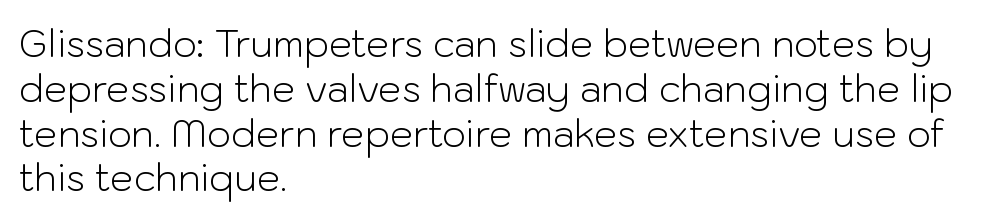
Caption: standard tracking, unaltered. Classification — sans serif. These lines are set flush left with a ragged right edge. No letter is thick-stroked: the sample isn't bold.
